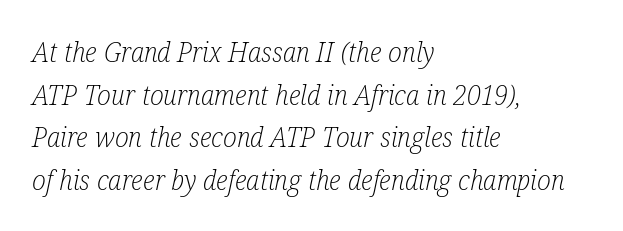
Q: Is the text bold? A: No.
Q: Is the text italic (slanted)? A: Yes, it leans right by about 12 degrees.
Q: Is the typeface a serif or a sans-serif typeface? A: Serif.
Q: Is the text underlined? A: No.
Q: How is the paragraph aligned? A: Left-aligned.
Q: Is the spacing between letters normal or unusually wide? A: Normal.
Q: Is the spacing between lines tight, normal or loose? A: Normal.
Q: Width (condensed, normal, or wide)? A: Condensed.
Q: Stroke contrast? A: Low.
Q: x-height? A: Medium.
Q: Monospaced? A: No.
